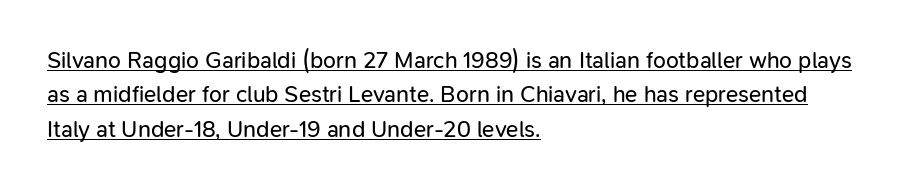
Q: Is the text bold? A: No.
Q: Is the text italic (slanted)? A: No, it is upright.
Q: Is the text underlined? A: Yes.
Q: How is the paragraph aligned? A: Left-aligned.
Q: Is the spacing between letters normal or unusually wide? A: Normal.
Q: Is the spacing between lines tight, normal or loose? A: Normal.
